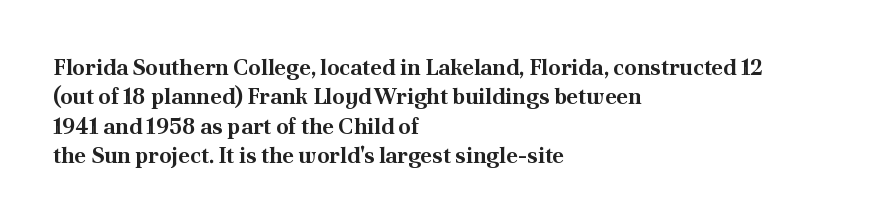
{"italic": "no", "bold": "yes", "underline": "no", "align": "left", "line_spacing": "normal", "line_spacing_ratio": 1.34, "letter_spacing": "normal", "letter_spacing_em": 0.0, "glyph_px": 22}
